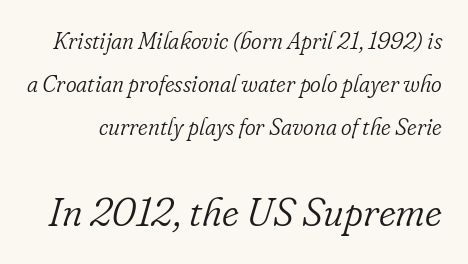
{"serif": "yes", "italic": "yes", "lean": "right", "slant_degrees": 16, "bold": "no", "weight": "light", "width": "normal", "stroke_contrast": "low", "x_height": "small", "monospaced": "no", "underline": "no", "line_spacing_ratio": 1.86, "letter_spacing": "normal", "letter_spacing_em": 0.0, "larger_block": "second", "size_ratio": 1.74, "glyph_px": 40}
